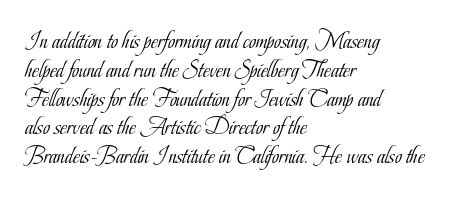
Horizontal alignment here is leftward, the default for most running prose. Is the stroke heavy? The answer is a plain regular-or-lighter. The baseline area is clear. Between one letter and the next there's only the usual sliver of space.
